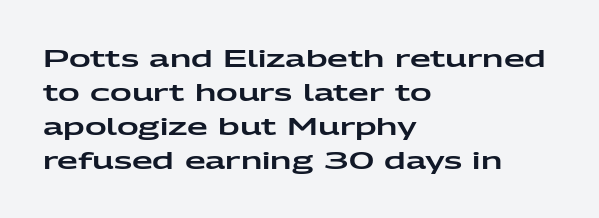
{"italic": "no", "underline": "no", "align": "left", "line_spacing": "normal", "line_spacing_ratio": 1.41, "letter_spacing": "normal", "letter_spacing_em": 0.0, "glyph_px": 24}
